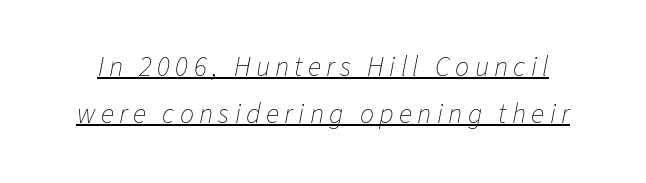
Q: Is the text bold? A: No.
Q: Is the text italic (slanted)? A: Yes, it leans right by about 11 degrees.
Q: Is the text underlined? A: Yes.
Q: Is the spacing between lines tight, normal or loose? A: Normal.
Q: Width (condensed, normal, or wide)? A: Normal.
Q: Stroke contrast? A: Low.
Q: x-height? A: Medium.
Q: Monospaced? A: No.
